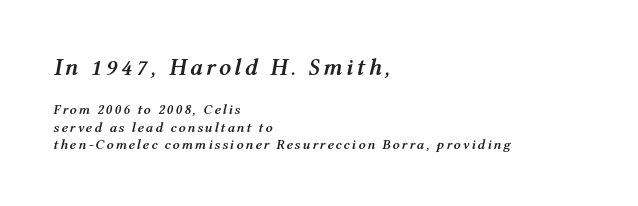
{"italic": "yes", "lean": "right", "slant_degrees": 12, "bold": "yes", "underline": "no", "align": "left", "line_spacing_ratio": 1.22, "larger_block": "first", "size_ratio": 1.71, "glyph_px": 24}
